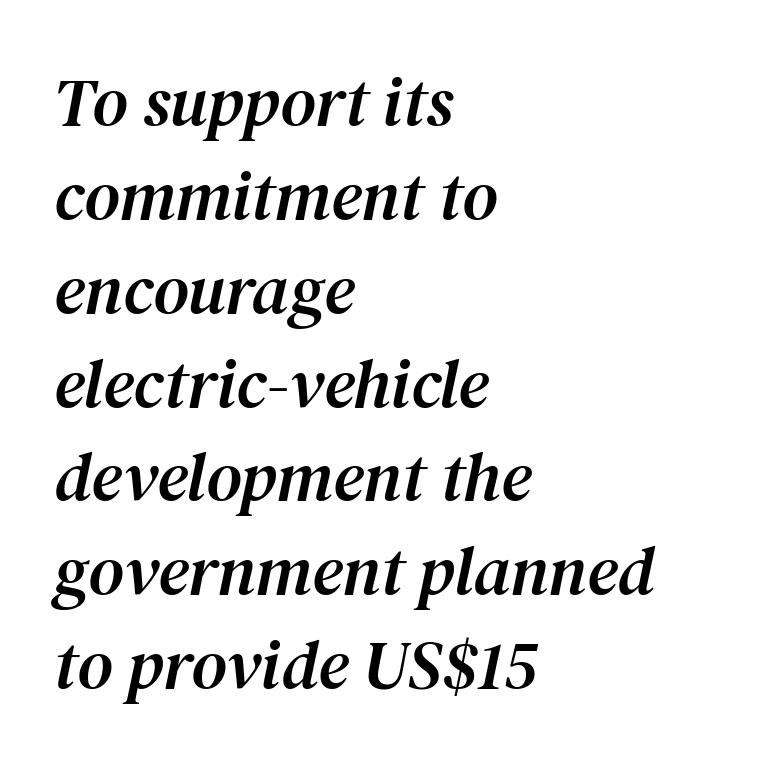
The image shows 69 px serif type, italic (leaning right); set left-aligned, normal line spacing (1.36x), normal letter spacing, not underlined; medium stroke contrast and a medium x-height.
